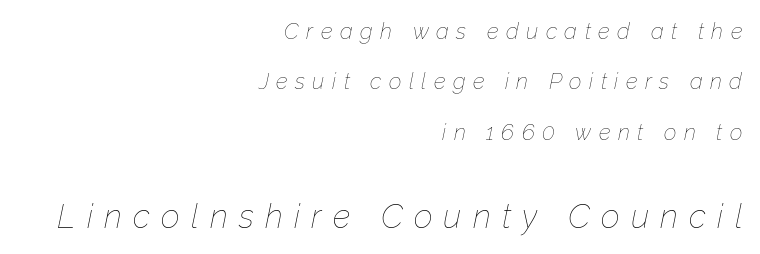
Just letters on the line, the space beneath them empty. The vertical gap from one line to the next is large. The typography opts for an oblique posture over an upright one. Loose tracking; the words dissolve into strings of separated letters. Is the stroke heavy? The answer is a plain regular-or-lighter.
